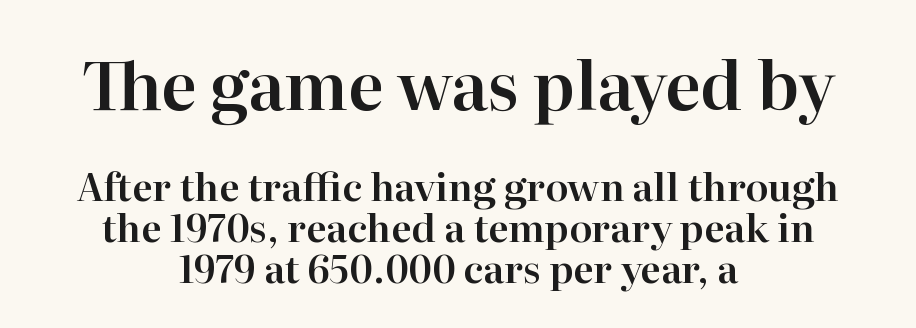
Q: Is the text italic (slanted)? A: No, it is upright.
Q: Is the typeface a serif or a sans-serif typeface? A: Serif.
Q: Is the text underlined? A: No.
Q: How is the paragraph aligned? A: Centered.
Q: Is the spacing between letters normal or unusually wide? A: Normal.
Q: Is the spacing between lines tight, normal or loose? A: Tight.
Q: Which block of text is set in a larger size, the first (top) or the second (bottom)? A: The first (top) one.
Q: Width (condensed, normal, or wide)? A: Normal.
Q: Stroke contrast? A: High.
Q: x-height? A: Medium.
Q: Monospaced? A: No.
